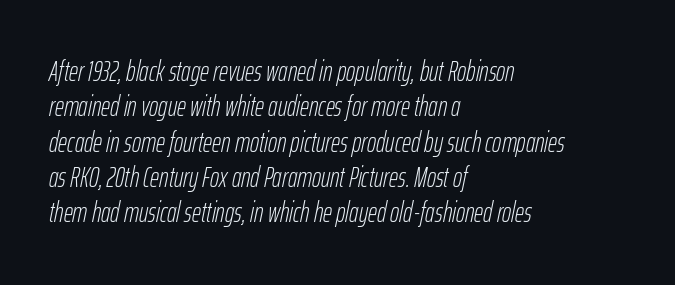
{"italic": "yes", "lean": "right", "slant_degrees": 12, "bold": "no", "weight": "light", "width": "condensed", "stroke_contrast": "low", "x_height": "medium", "monospaced": "no", "underline": "no", "align": "left", "line_spacing": "normal", "line_spacing_ratio": 1.26, "letter_spacing": "normal", "letter_spacing_em": 0.0, "glyph_px": 28}
